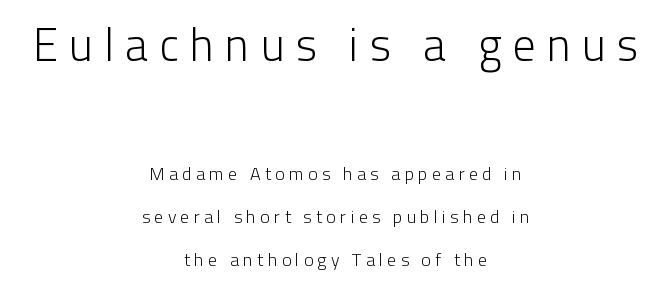
The image shows 46 px light sans-serif type, upright; set centered, loose line spacing (2.38x), unusually wide letter spacing (+0.24 em), not underlined; the first (top) block is 2.56x larger; low stroke contrast and a medium x-height.
